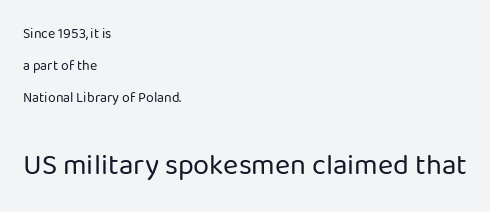
A typesetter would mark this as roman, not italic. Airy leading. Is this a fixed-width face? No — the glyphs have proportional, varying widths. Notice how the passage keeps a crisp vertical edge on the left only.
